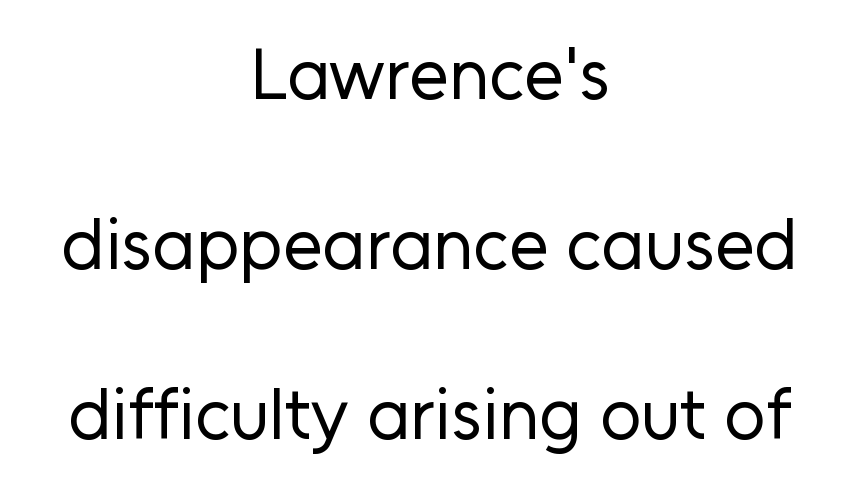
{"serif": "no", "italic": "no", "bold": "no", "weight": "regular", "width": "normal", "stroke_contrast": "low", "x_height": "medium", "monospaced": "no", "underline": "no", "align": "center", "line_spacing": "loose", "line_spacing_ratio": 2.36, "letter_spacing": "normal", "letter_spacing_em": 0.0, "glyph_px": 72}
